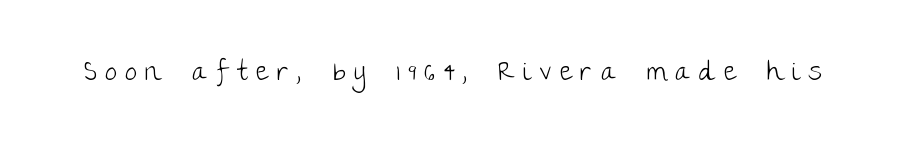
{"italic": "no", "bold": "no", "underline": "no", "letter_spacing": "wide", "letter_spacing_em": 0.32, "glyph_px": 27}
